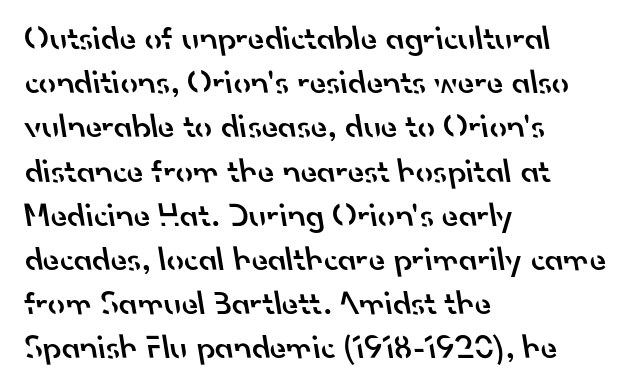
Q: Is the text bold? A: Semi-bold.
Q: Is the typeface a serif or a sans-serif typeface? A: Sans-serif.
Q: Is the text underlined? A: No.
Q: How is the paragraph aligned? A: Left-aligned.
Q: Is the spacing between letters normal or unusually wide? A: Normal.
Q: Is the spacing between lines tight, normal or loose? A: Normal.
Q: Width (condensed, normal, or wide)? A: Normal.
Q: Stroke contrast? A: Low.
Q: x-height? A: Small.
Q: Monospaced? A: No.
